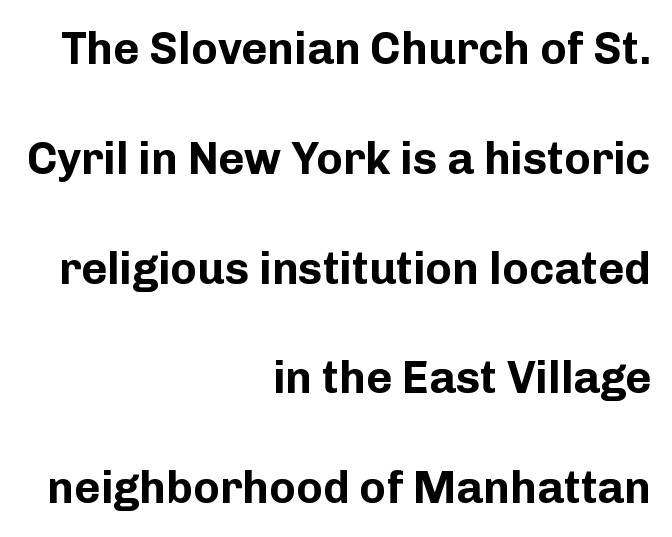
Q: Is the text bold? A: Yes.
Q: Is the text italic (slanted)? A: No, it is upright.
Q: Is the typeface a serif or a sans-serif typeface? A: Sans-serif.
Q: Is the text underlined? A: No.
Q: How is the paragraph aligned? A: Right-aligned.
Q: Is the spacing between letters normal or unusually wide? A: Normal.
Q: Is the spacing between lines tight, normal or loose? A: Loose.
Q: Width (condensed, normal, or wide)? A: Normal.
Q: Stroke contrast? A: Low.
Q: x-height? A: Medium.
Q: Monospaced? A: No.
